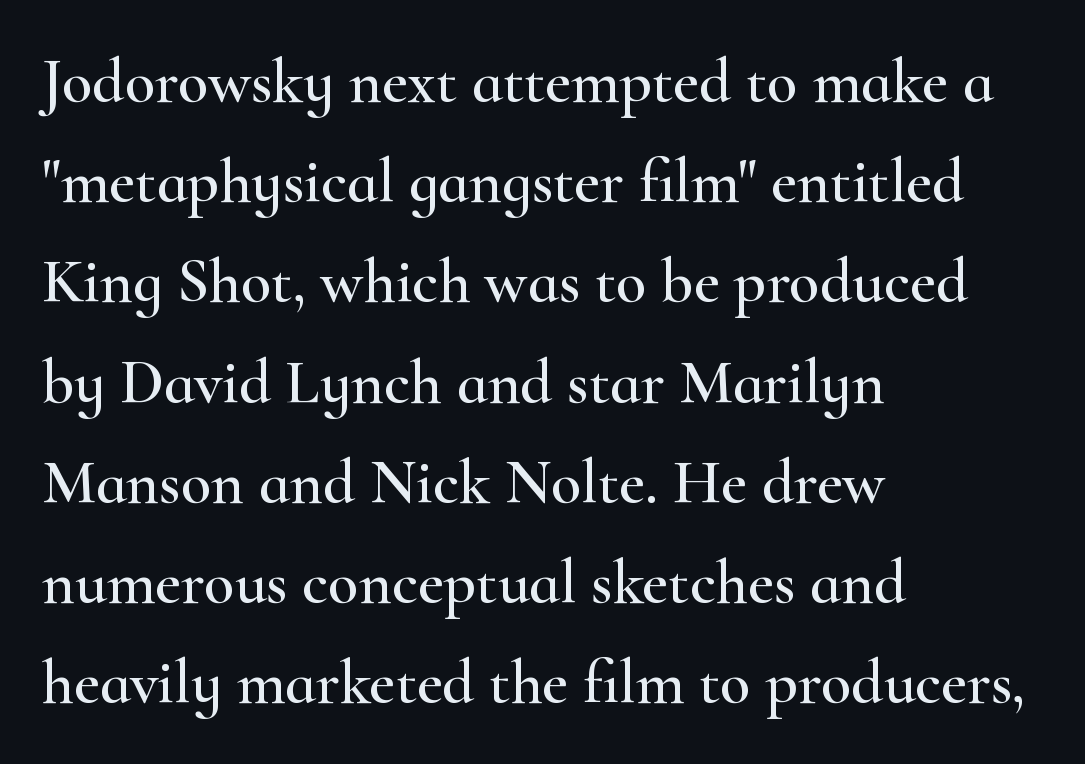
{"serif": "yes", "italic": "no", "width": "wide", "stroke_contrast": "high", "x_height": "small", "monospaced": "no", "underline": "no", "align": "left", "line_spacing": "normal", "line_spacing_ratio": 1.59, "letter_spacing": "normal", "letter_spacing_em": 0.0, "glyph_px": 63}
